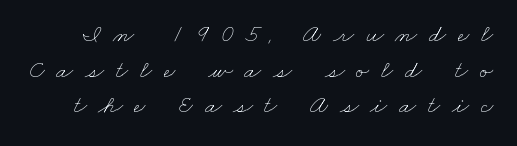
{"bold": "no", "underline": "no", "line_spacing": "normal", "line_spacing_ratio": 1.43, "letter_spacing": "wide", "letter_spacing_em": 0.46, "glyph_px": 25}
